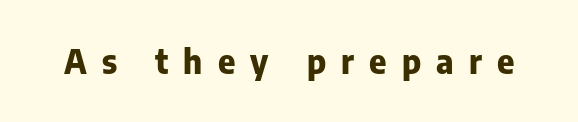
Q: Is the text bold? A: Yes.
Q: Is the text italic (slanted)? A: No, it is upright.
Q: Is the typeface a serif or a sans-serif typeface? A: Sans-serif.
Q: Is the text underlined? A: No.
Q: Is the spacing between letters normal or unusually wide? A: Unusually wide.
Q: Width (condensed, normal, or wide)? A: Normal.
Q: Stroke contrast? A: Low.
Q: x-height? A: Medium.
Q: Monospaced? A: No.
